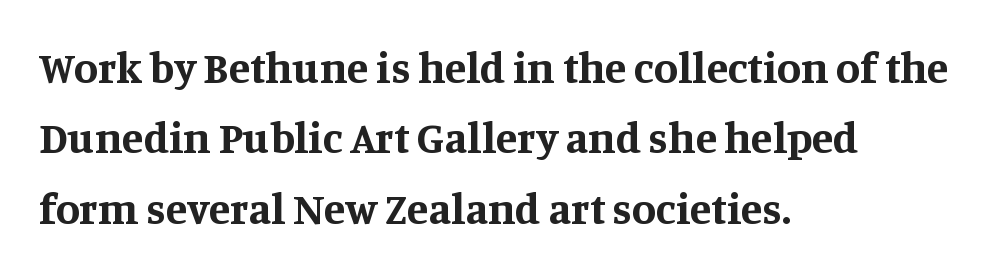
{"serif": "yes", "italic": "no", "bold": "yes", "weight": "bold", "width": "normal", "stroke_contrast": "medium", "x_height": "large", "monospaced": "no", "underline": "no", "align": "left", "line_spacing": "normal", "line_spacing_ratio": 1.6, "letter_spacing": "normal", "letter_spacing_em": 0.0, "glyph_px": 44}
